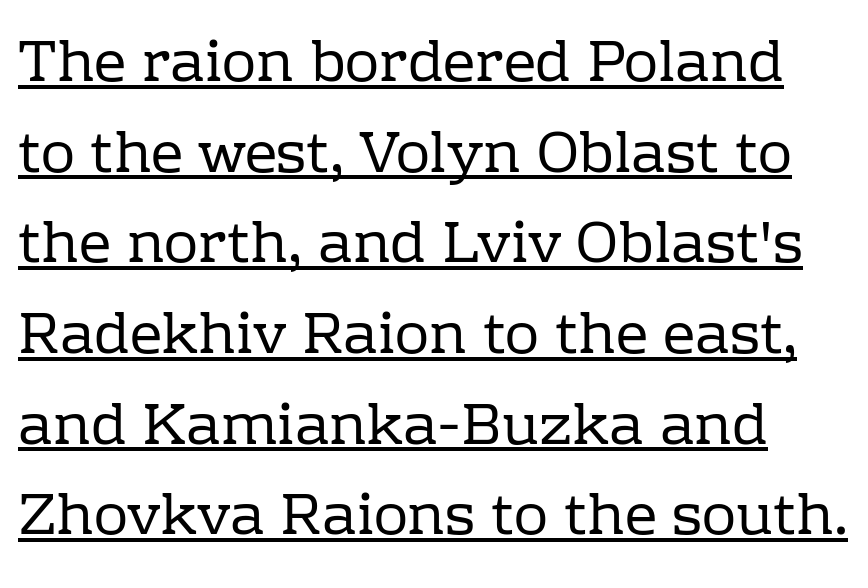
Nope, not italic — everything's standing straight. You could call the tracking neutral — neither tight nor loose. Think of a printed novel: that variable character pitch is what you see here. Stems and bowls with no extra thickness — not bold. Somebody hit Ctrl+U on this one — the words are underlined. Stroke terminals: seriffed.
